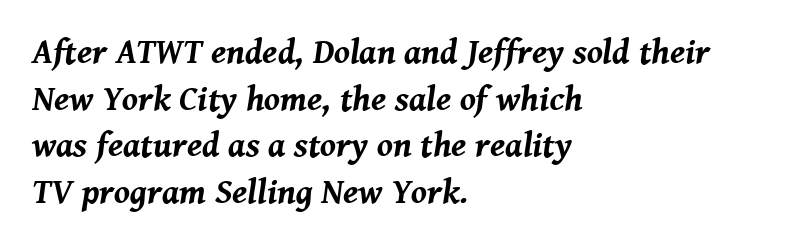
Q: Is the text bold? A: Yes.
Q: Is the text italic (slanted)? A: Yes, it leans right by about 8 degrees.
Q: Is the text underlined? A: No.
Q: How is the paragraph aligned? A: Left-aligned.
Q: Is the spacing between letters normal or unusually wide? A: Normal.
Q: Is the spacing between lines tight, normal or loose? A: Normal.
Q: Width (condensed, normal, or wide)? A: Normal.
Q: Stroke contrast? A: Medium.
Q: x-height? A: Medium.
Q: Monospaced? A: No.
